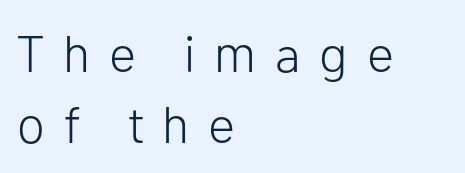
Q: Is the text bold? A: No.
Q: Is the text italic (slanted)? A: No, it is upright.
Q: Is the typeface a serif or a sans-serif typeface? A: Sans-serif.
Q: Is the text underlined? A: No.
Q: How is the paragraph aligned? A: Left-aligned.
Q: Is the spacing between letters normal or unusually wide? A: Unusually wide.
Q: Is the spacing between lines tight, normal or loose? A: Normal.
Q: Width (condensed, normal, or wide)? A: Normal.
Q: Stroke contrast? A: Low.
Q: x-height? A: Medium.
Q: Monospaced? A: No.
